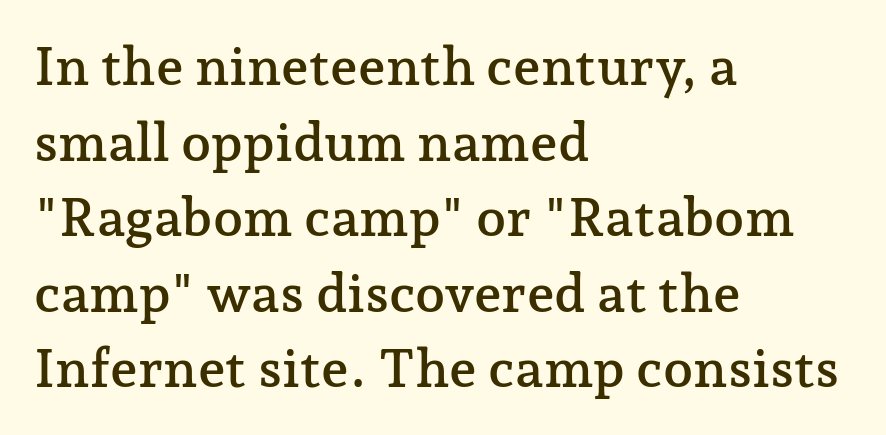
Q: Is the text italic (slanted)? A: No, it is upright.
Q: Is the typeface a serif or a sans-serif typeface? A: Serif.
Q: Is the text underlined? A: No.
Q: How is the paragraph aligned? A: Left-aligned.
Q: Is the spacing between letters normal or unusually wide? A: Normal.
Q: Is the spacing between lines tight, normal or loose? A: Normal.
Q: Width (condensed, normal, or wide)? A: Normal.
Q: Stroke contrast? A: Low.
Q: x-height? A: Medium.
Q: Monospaced? A: No.
